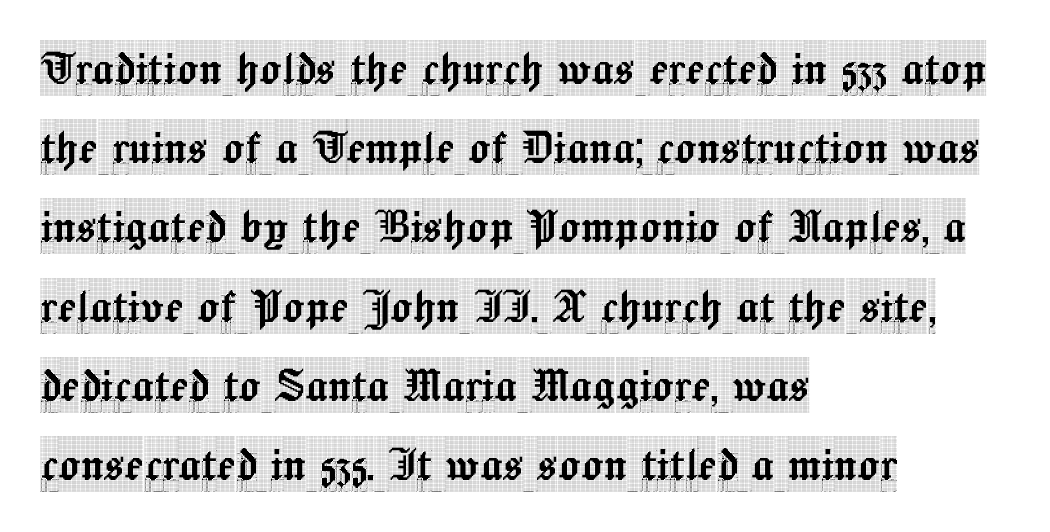
This sample is left-justified, so line endings fall wherever the words run out. The type family on display is of the serif kind. The zone under the glyphs is completely vacant. Nobody touched the tracking dial on this one.
